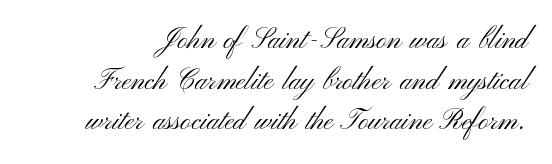
Q: Is the text bold? A: No.
Q: Is the text italic (slanted)? A: Yes.
Q: Is the typeface a serif or a sans-serif typeface? A: Sans-serif.
Q: Is the text underlined? A: No.
Q: Is the spacing between letters normal or unusually wide? A: Normal.
Q: Is the spacing between lines tight, normal or loose? A: Normal.
Q: Width (condensed, normal, or wide)? A: Wide.
Q: Stroke contrast? A: Medium.
Q: x-height? A: Small.
Q: Monospaced? A: No.
